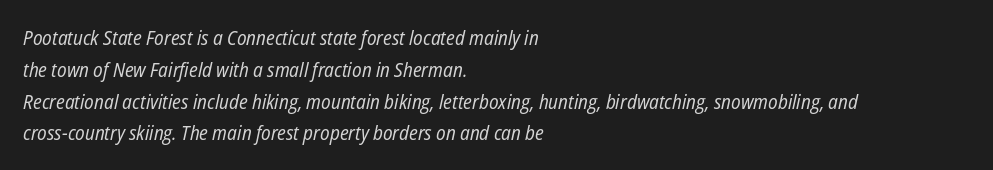
{"italic": "yes", "lean": "right", "slant_degrees": 12, "bold": "no", "underline": "no", "align": "left", "line_spacing": "normal", "line_spacing_ratio": 1.59, "letter_spacing": "normal", "letter_spacing_em": 0.0, "glyph_px": 20}
